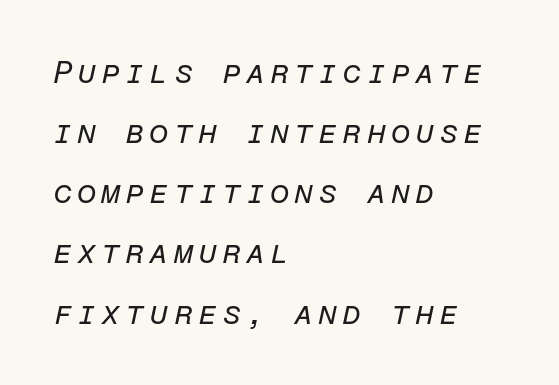
The strokes carry an ordinary text weight at most. Posture: slanted. Here the designer chose a console-style face with uniform glyph widths. Descender tails drop into unmarked territory. The lines in this sample share a left origin and differ only in where they stop. Airy leading.
